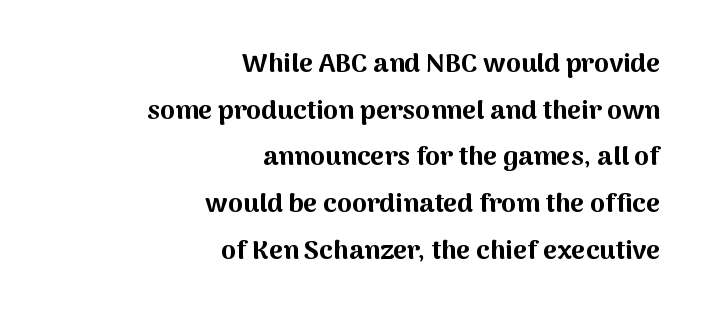
Q: Is the text bold? A: Yes.
Q: Is the text italic (slanted)? A: No, it is upright.
Q: Is the text underlined? A: No.
Q: How is the paragraph aligned? A: Right-aligned.
Q: Is the spacing between letters normal or unusually wide? A: Normal.
